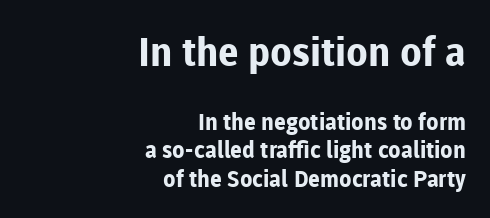
{"serif": "no", "italic": "no", "bold": "yes", "weight": "bold", "width": "normal", "stroke_contrast": "low", "x_height": "medium", "monospaced": "no", "underline": "no", "align": "right", "line_spacing_ratio": 1.23, "letter_spacing": "normal", "letter_spacing_em": 0.0, "larger_block": "first", "size_ratio": 1.74, "glyph_px": 40}
